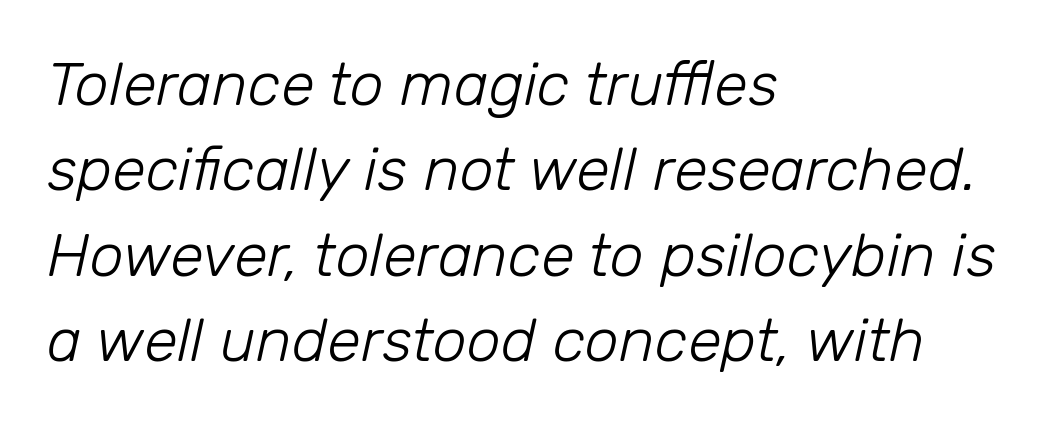
{"italic": "yes", "lean": "right", "slant_degrees": 12, "bold": "no", "weight": "light", "width": "normal", "stroke_contrast": "low", "x_height": "medium", "monospaced": "no", "underline": "no", "align": "left", "line_spacing": "normal", "line_spacing_ratio": 1.4, "letter_spacing": "normal", "letter_spacing_em": 0.0, "glyph_px": 61}
